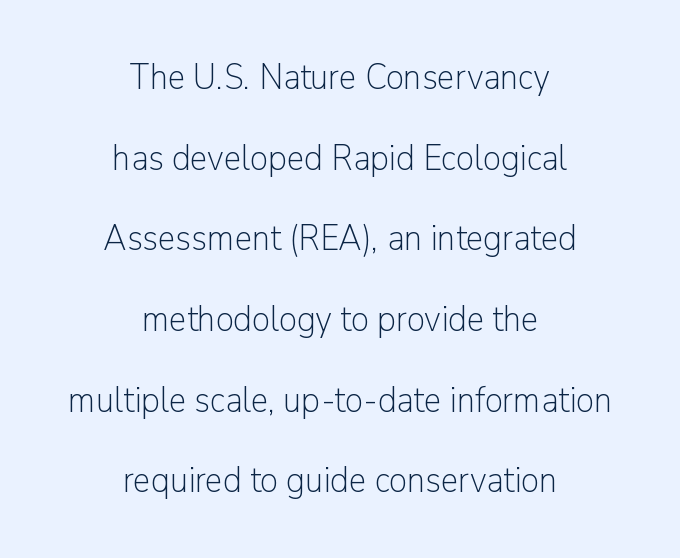
Q: Is the text bold? A: No.
Q: Is the text italic (slanted)? A: No, it is upright.
Q: Is the typeface a serif or a sans-serif typeface? A: Sans-serif.
Q: Is the text underlined? A: No.
Q: How is the paragraph aligned? A: Centered.
Q: Is the spacing between letters normal or unusually wide? A: Normal.
Q: Is the spacing between lines tight, normal or loose? A: Loose.
Q: Width (condensed, normal, or wide)? A: Normal.
Q: Stroke contrast? A: Low.
Q: x-height? A: Medium.
Q: Monospaced? A: No.
